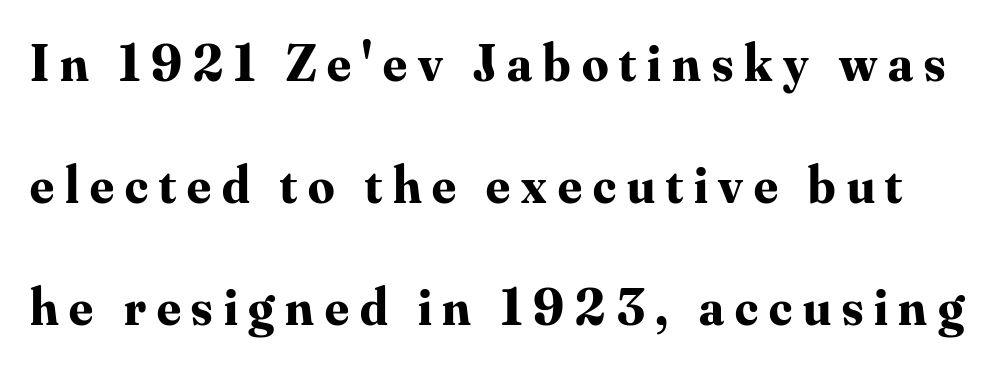
{"serif": "yes", "italic": "no", "bold": "yes", "weight": "bold", "width": "normal", "stroke_contrast": "medium", "x_height": "small", "monospaced": "no", "underline": "no", "line_spacing": "loose", "line_spacing_ratio": 2.35, "letter_spacing": "wide", "letter_spacing_em": 0.21, "glyph_px": 52}
